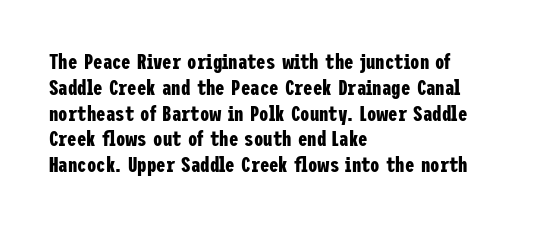
{"italic": "no", "bold": "yes", "underline": "no", "align": "left", "line_spacing_ratio": 1.23, "letter_spacing": "normal", "letter_spacing_em": 0.0, "glyph_px": 21}
